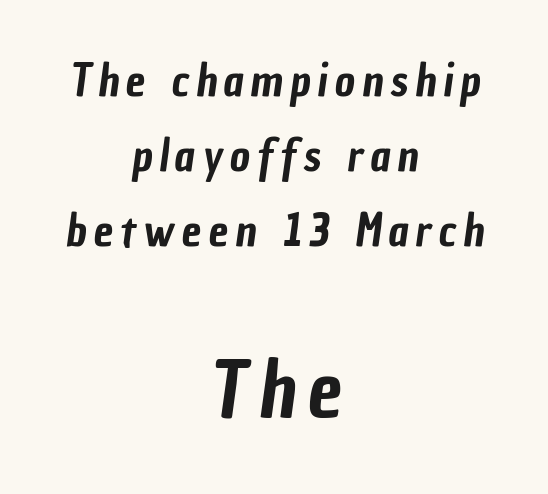
Q: Is the typeface a serif or a sans-serif typeface? A: Sans-serif.
Q: Is the text underlined? A: No.
Q: How is the paragraph aligned? A: Centered.
Q: Which block of text is set in a larger size, the first (top) or the second (bottom)? A: The second (bottom) one.
Q: Width (condensed, normal, or wide)? A: Condensed.
Q: Stroke contrast? A: Low.
Q: x-height? A: Medium.
Q: Monospaced? A: No.
